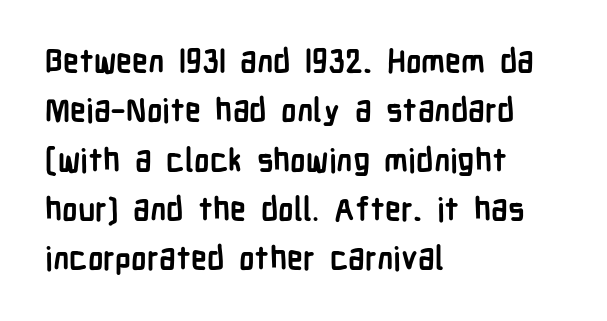
Leading matches the norm, producing a regular column. Teacher's note: observe the even left margin — that is flush-left alignment. What weight is shown? A full bold with thick strokes. Is there any slant? The stems are plumb. Each letter keeps its own natural width here, so spacing adapts to shape.
